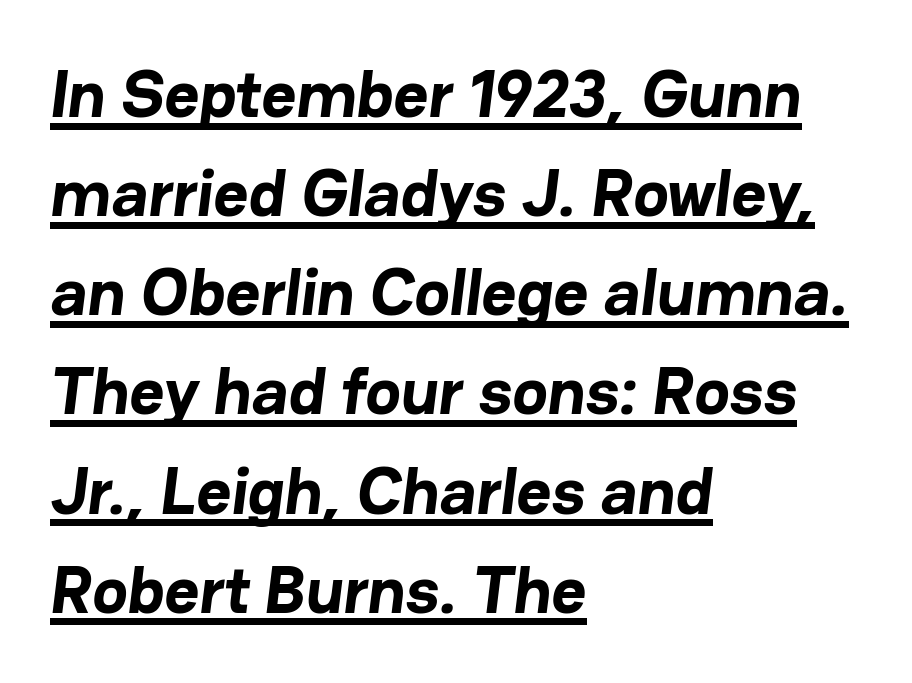
The image shows 67 px bold sans-serif type; set left-aligned, normal line spacing (1.48x), normal letter spacing, underlined; low stroke contrast and a medium x-height.
